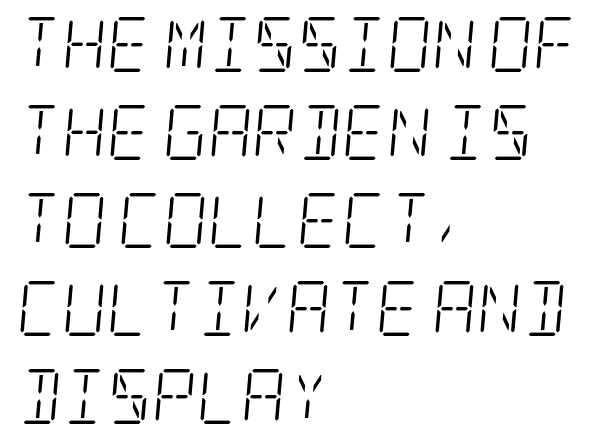
Q: Is the text bold? A: No.
Q: Is the text italic (slanted)? A: Yes, it leans right by about 5 degrees.
Q: Is the typeface a serif or a sans-serif typeface? A: Serif.
Q: Is the text underlined? A: No.
Q: How is the paragraph aligned? A: Left-aligned.
Q: Is the spacing between letters normal or unusually wide? A: Normal.
Q: Is the spacing between lines tight, normal or loose? A: Normal.
Q: Width (condensed, normal, or wide)? A: Condensed.
Q: Stroke contrast? A: Low.
Q: x-height? A: Large.
